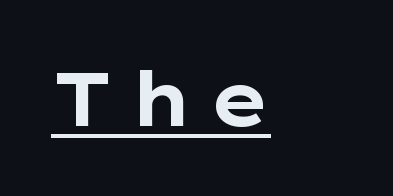
Q: Is the text bold? A: Yes.
Q: Is the text italic (slanted)? A: No, it is upright.
Q: Is the typeface a serif or a sans-serif typeface? A: Sans-serif.
Q: Is the text underlined? A: Yes.
Q: Is the spacing between letters normal or unusually wide? A: Unusually wide.
Q: Width (condensed, normal, or wide)? A: Wide.
Q: Stroke contrast? A: Low.
Q: x-height? A: Medium.
Q: Monospaced? A: No.
